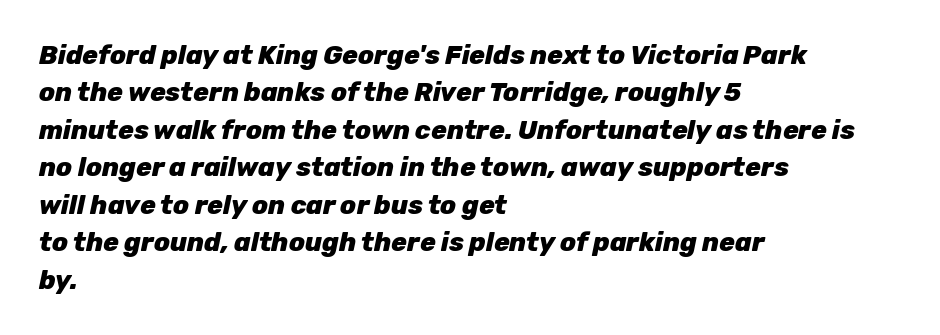
Visually the block forms a straight wall on the left and a jagged coastline on the right. In terms of leading, this rendering sits right in the middle. Letters rest on an invisible, unmarked baseline. If you drew a line through each stem, it would be angled. Inter-character spacing is left at the font's built-in metrics. Students, this is bold: see how much ink each stroke carries.
